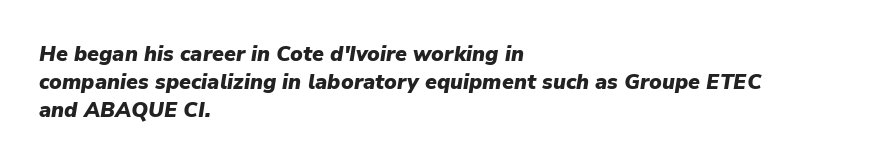
Q: Is the text bold? A: Yes.
Q: Is the text italic (slanted)? A: Yes, it leans right by about 9 degrees.
Q: Is the text underlined? A: No.
Q: How is the paragraph aligned? A: Left-aligned.
Q: Is the spacing between letters normal or unusually wide? A: Normal.
Q: Is the spacing between lines tight, normal or loose? A: Normal.
